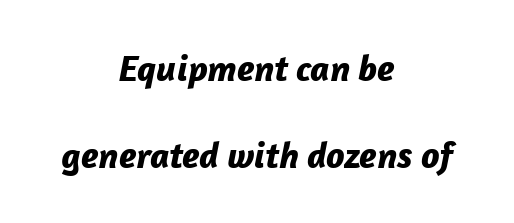
{"italic": "yes", "lean": "right", "slant_degrees": 12, "bold": "yes", "weight": "bold", "width": "normal", "stroke_contrast": "low", "x_height": "medium", "monospaced": "no", "underline": "no", "align": "center", "line_spacing": "loose", "line_spacing_ratio": 2.34, "letter_spacing": "normal", "letter_spacing_em": 0.0, "glyph_px": 37}
